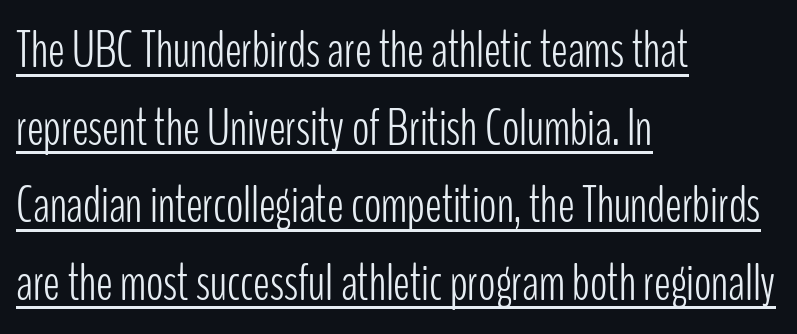
The image shows 51 px light, condensed sans-serif type, upright; set left-aligned, normal line spacing (1.52x), normal letter spacing, underlined; low stroke contrast and a medium x-height.
